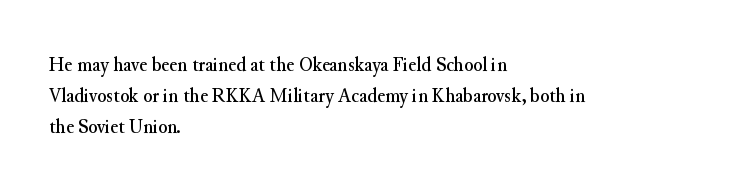
The image shows 21 px text type, upright; set left-aligned, normal line spacing (1.48x), normal letter spacing, not underlined.
